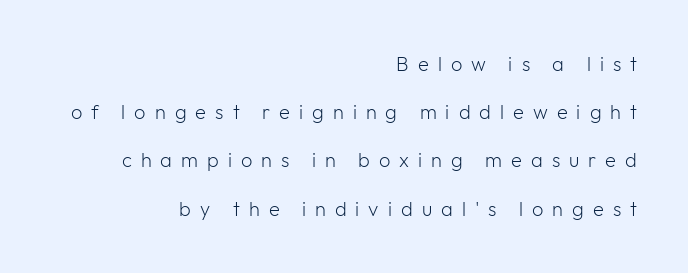
{"italic": "no", "bold": "no", "underline": "no", "align": "right", "line_spacing": "loose", "line_spacing_ratio": 2.41, "letter_spacing": "wide", "letter_spacing_em": 0.45, "glyph_px": 20}
